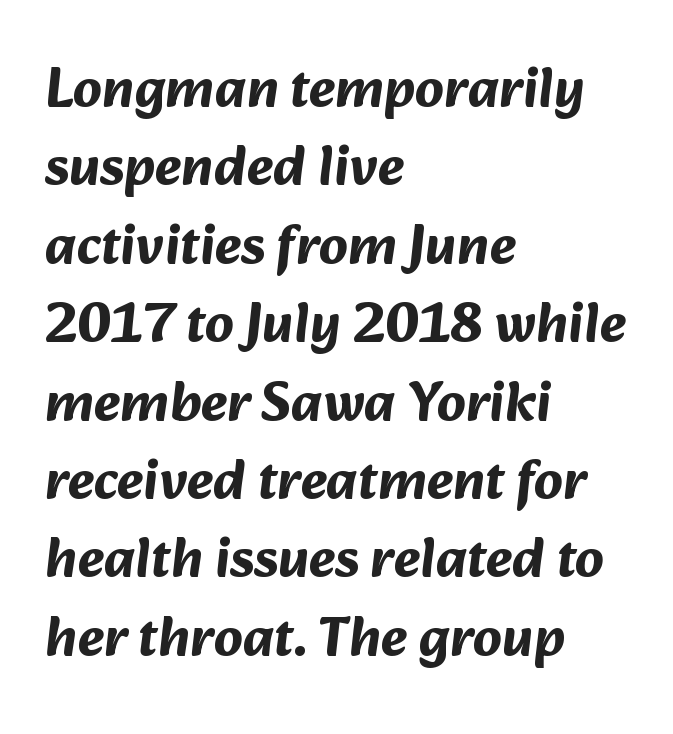
The block of text has a typical density, with ordinary space between rows. These lines are set flush left with a ragged right edge. This rendering features lettering with no underline. Characters follow at the spacing the type designer built in. Nope, no serifs anywhere on these letters. The rendering uses natural spacing where letterforms have individual widths.
